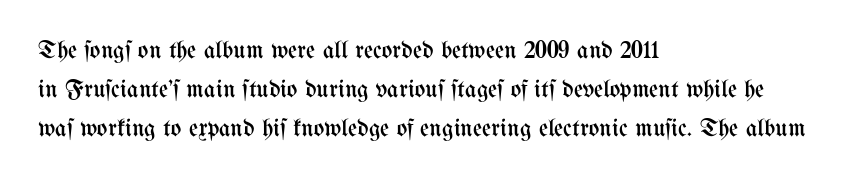
The image shows 25 px text type, upright; set left-aligned, normal line spacing (1.57x), normal letter spacing, not underlined.
